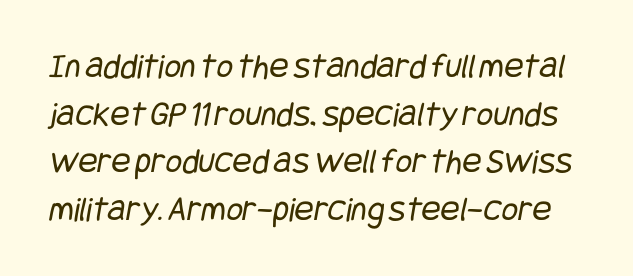
The image shows 36 px regular-weight, condensed sans-serif type; set normal line spacing (1.32x), normal letter spacing, not underlined; low stroke contrast and a large x-height.
